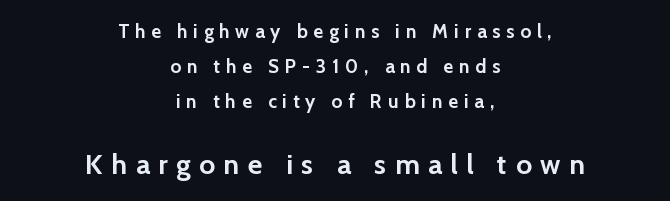
The image shows 28 px semibold sans-serif type, upright; set centered, line spacing 1.84x, unusually wide letter spacing (+0.31 em), not underlined; the second (bottom) block is 1.47x larger; low stroke contrast and a medium x-height.
